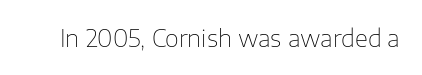
The image shows 24 px text type, upright; set normal letter spacing, not underlined.
